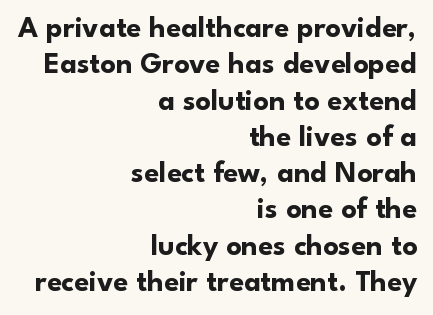
The image shows 30 px bold sans-serif type, upright; set right-aligned, line spacing 1.21x, normal letter spacing, not underlined; low stroke contrast and a small x-height.
